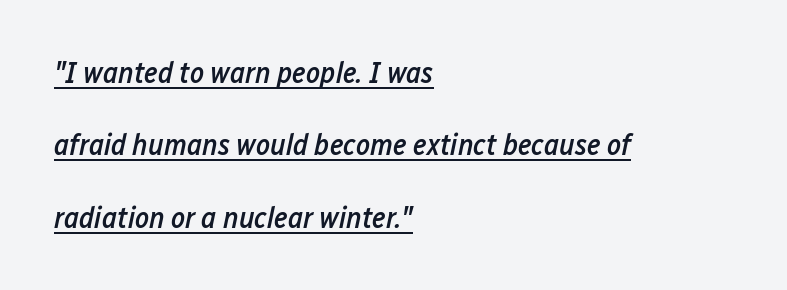
Q: Is the text bold? A: Semi-bold.
Q: Is the text italic (slanted)? A: Yes, it leans right by about 12 degrees.
Q: Is the text underlined? A: Yes.
Q: How is the paragraph aligned? A: Left-aligned.
Q: Is the spacing between letters normal or unusually wide? A: Normal.
Q: Is the spacing between lines tight, normal or loose? A: Loose.
Q: Width (condensed, normal, or wide)? A: Condensed.
Q: Stroke contrast? A: Low.
Q: x-height? A: Medium.
Q: Monospaced? A: No.
